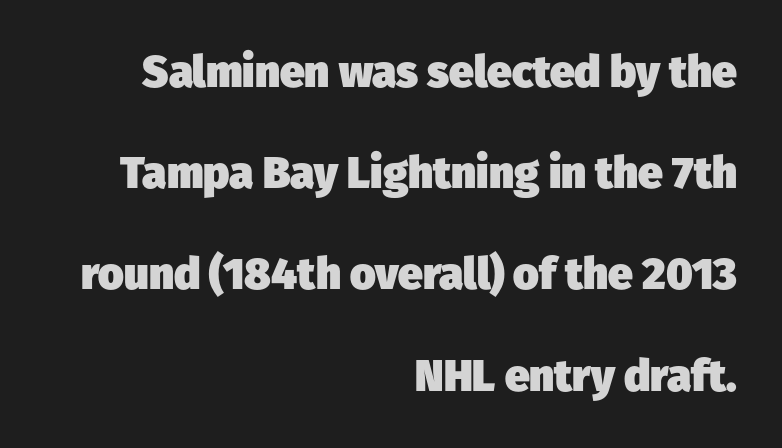
Q: Is the text bold? A: Yes.
Q: Is the typeface a serif or a sans-serif typeface? A: Sans-serif.
Q: Is the text underlined? A: No.
Q: How is the paragraph aligned? A: Right-aligned.
Q: Is the spacing between letters normal or unusually wide? A: Normal.
Q: Is the spacing between lines tight, normal or loose? A: Loose.
Q: Width (condensed, normal, or wide)? A: Normal.
Q: Stroke contrast? A: Low.
Q: x-height? A: Medium.
Q: Monospaced? A: No.
